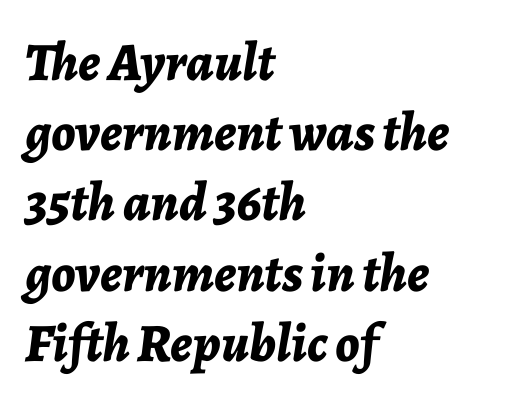
Think of a printed novel: that variable character pitch is what you see here. Slanted lettering throughout. Each line starts at the same left margin while the right side varies. Does the leading feel generous? No, just average. Unmarked baselines from the first word to the last. Its strokes are broad and dark, the hallmark of bold type.
